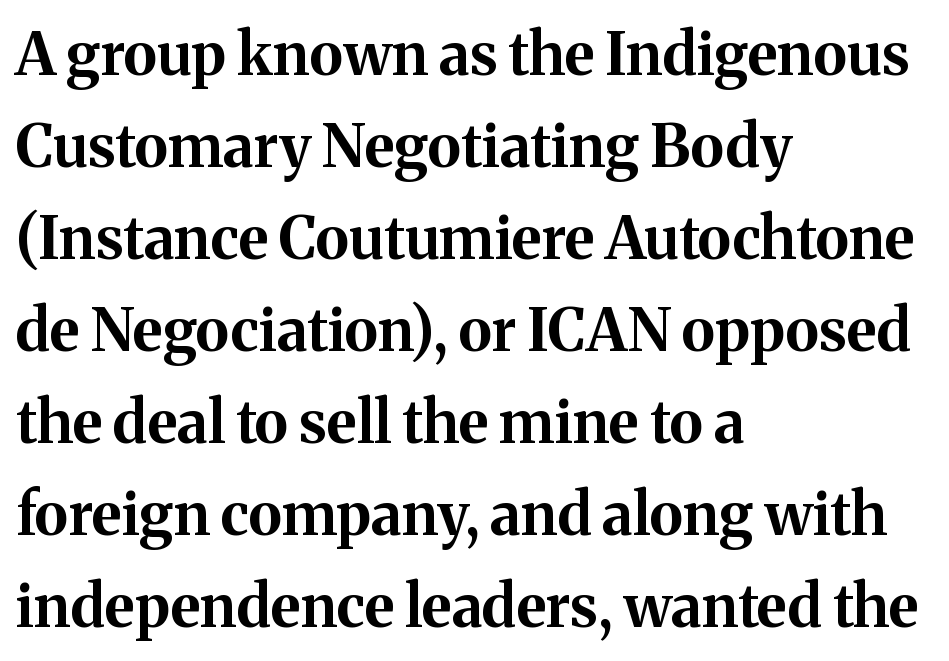
Q: Is the text bold? A: Yes.
Q: Is the text italic (slanted)? A: No, it is upright.
Q: Is the typeface a serif or a sans-serif typeface? A: Serif.
Q: Is the text underlined? A: No.
Q: How is the paragraph aligned? A: Left-aligned.
Q: Is the spacing between letters normal or unusually wide? A: Normal.
Q: Is the spacing between lines tight, normal or loose? A: Normal.
Q: Width (condensed, normal, or wide)? A: Normal.
Q: Stroke contrast? A: Medium.
Q: x-height? A: Medium.
Q: Monospaced? A: No.
